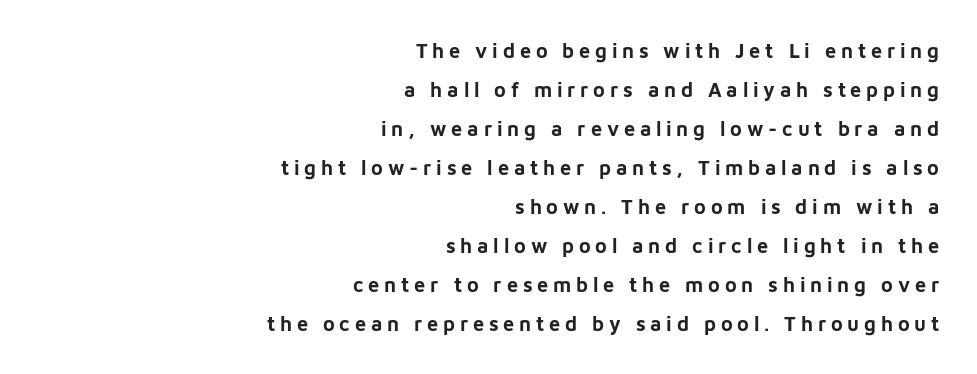
The image shows 20 px bold type, upright; set right-aligned, loose line spacing (1.95x), unusually wide letter spacing (+0.24 em), not underlined.
